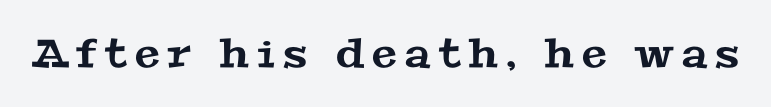
Q: Is the typeface a serif or a sans-serif typeface? A: Serif.
Q: Is the text underlined? A: No.
Q: Is the spacing between letters normal or unusually wide? A: Unusually wide.
Q: Width (condensed, normal, or wide)? A: Wide.
Q: Stroke contrast? A: Medium.
Q: x-height? A: Medium.
Q: Monospaced? A: No.
